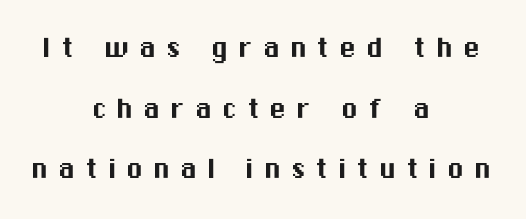
{"serif": "no", "italic": "no", "width": "normal", "stroke_contrast": "medium", "x_height": "medium", "monospaced": "no", "underline": "no", "align": "center", "line_spacing_ratio": 1.78, "letter_spacing": "wide", "letter_spacing_em": 0.29, "glyph_px": 34}
